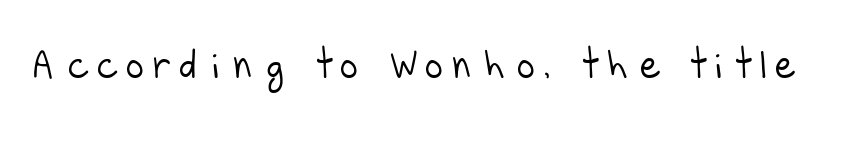
Q: Is the text bold? A: No.
Q: Is the typeface a serif or a sans-serif typeface? A: Sans-serif.
Q: Is the text underlined? A: No.
Q: Is the spacing between letters normal or unusually wide? A: Unusually wide.
Q: Width (condensed, normal, or wide)? A: Normal.
Q: Stroke contrast? A: Low.
Q: x-height? A: Large.
Q: Monospaced? A: No.
